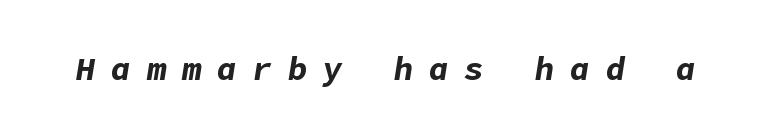
{"italic": "yes", "lean": "right", "slant_degrees": 9, "bold": "yes", "weight": "bold", "width": "normal", "stroke_contrast": "low", "x_height": "medium", "underline": "no", "letter_spacing": "wide", "letter_spacing_em": 0.47, "glyph_px": 33}
